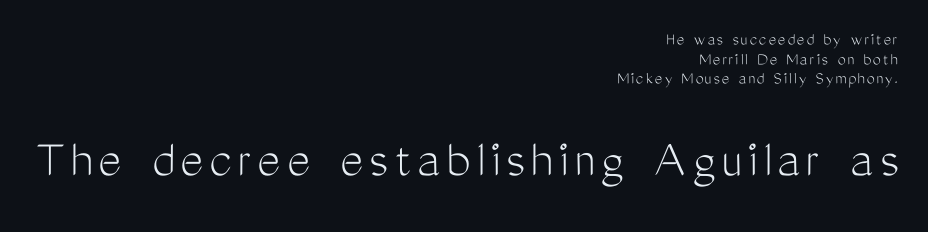
Q: Is the text bold? A: No.
Q: Is the text italic (slanted)? A: No, it is upright.
Q: Is the typeface a serif or a sans-serif typeface? A: Sans-serif.
Q: Is the text underlined? A: No.
Q: How is the paragraph aligned? A: Right-aligned.
Q: Is the spacing between lines tight, normal or loose? A: Tight.
Q: Which block of text is set in a larger size, the first (top) or the second (bottom)? A: The second (bottom) one.
Q: Width (condensed, normal, or wide)? A: Condensed.
Q: Stroke contrast? A: Medium.
Q: x-height? A: Medium.
Q: Monospaced? A: No.
